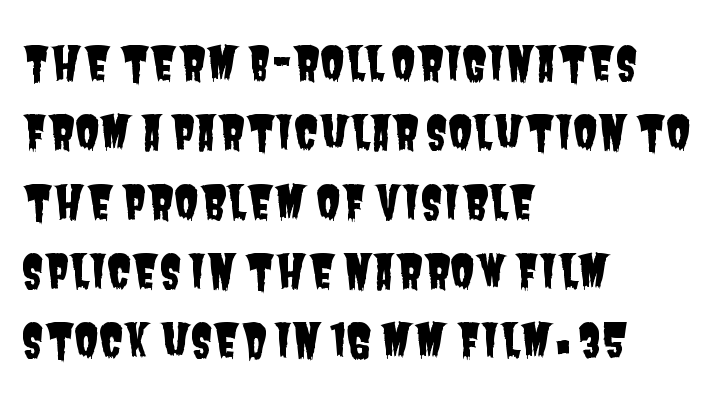
Q: Is the typeface a serif or a sans-serif typeface? A: Sans-serif.
Q: Is the text underlined? A: No.
Q: How is the paragraph aligned? A: Left-aligned.
Q: Is the spacing between letters normal or unusually wide? A: Normal.
Q: Is the spacing between lines tight, normal or loose? A: Normal.
Q: Width (condensed, normal, or wide)? A: Condensed.
Q: Stroke contrast? A: Low.
Q: x-height? A: Large.
Q: Monospaced? A: No.
